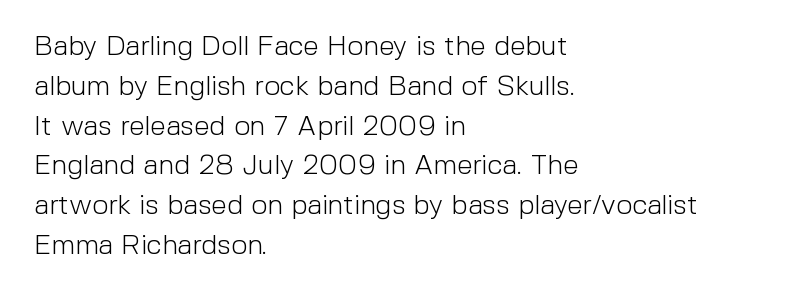
Q: Is the text bold? A: No.
Q: Is the text italic (slanted)? A: No, it is upright.
Q: Is the typeface a serif or a sans-serif typeface? A: Sans-serif.
Q: Is the text underlined? A: No.
Q: How is the paragraph aligned? A: Left-aligned.
Q: Is the spacing between letters normal or unusually wide? A: Normal.
Q: Is the spacing between lines tight, normal or loose? A: Normal.
Q: Width (condensed, normal, or wide)? A: Normal.
Q: x-height? A: Medium.
Q: Monospaced? A: No.
